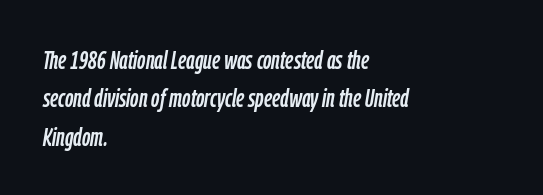
Q: Is the text italic (slanted)? A: Yes, it leans right by about 9 degrees.
Q: Is the text underlined? A: No.
Q: How is the paragraph aligned? A: Left-aligned.
Q: Is the spacing between letters normal or unusually wide? A: Normal.
Q: Is the spacing between lines tight, normal or loose? A: Normal.
